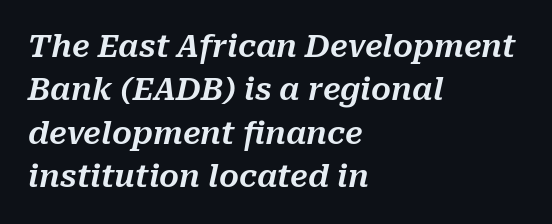
{"italic": "yes", "lean": "right", "slant_degrees": 10, "width": "normal", "stroke_contrast": "medium", "x_height": "medium", "monospaced": "no", "underline": "no", "align": "left", "line_spacing": "normal", "line_spacing_ratio": 1.4, "letter_spacing": "normal", "letter_spacing_em": 0.0, "glyph_px": 31}
